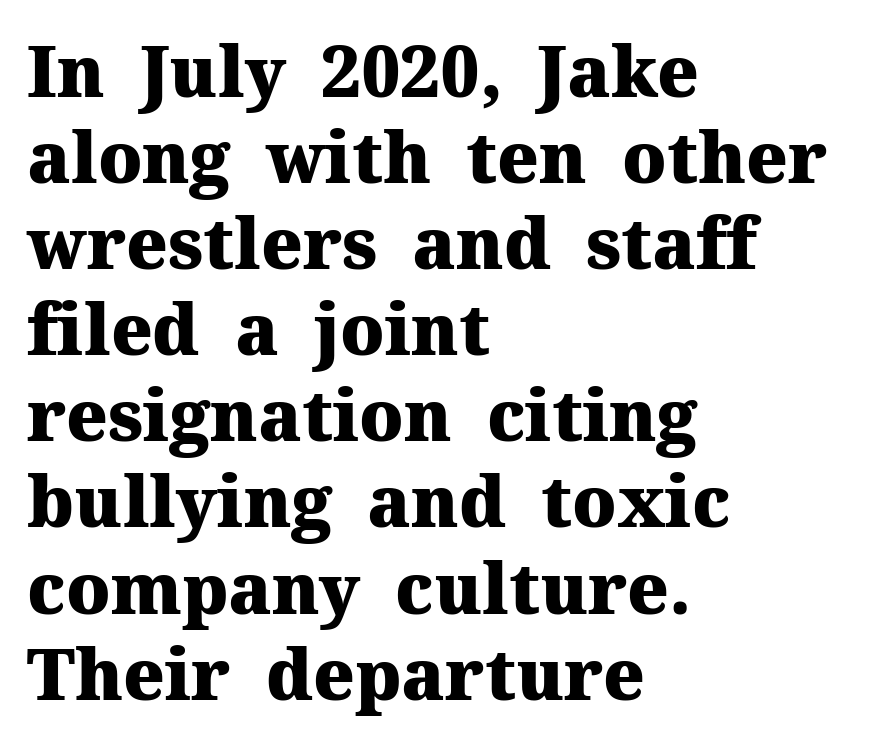
Q: Is the text bold? A: Yes.
Q: Is the text italic (slanted)? A: No, it is upright.
Q: Is the typeface a serif or a sans-serif typeface? A: Serif.
Q: Is the text underlined? A: No.
Q: How is the paragraph aligned? A: Left-aligned.
Q: Is the spacing between letters normal or unusually wide? A: Normal.
Q: Width (condensed, normal, or wide)? A: Normal.
Q: Stroke contrast? A: Medium.
Q: x-height? A: Medium.
Q: Monospaced? A: No.
